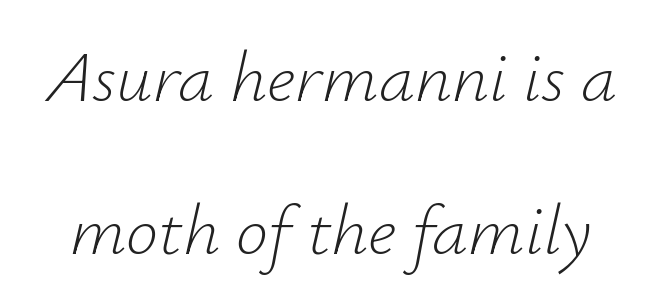
Q: Is the text bold? A: No.
Q: Is the text italic (slanted)? A: Yes, it leans right by about 12 degrees.
Q: Is the text underlined? A: No.
Q: Is the spacing between letters normal or unusually wide? A: Normal.
Q: Is the spacing between lines tight, normal or loose? A: Loose.
Q: Width (condensed, normal, or wide)? A: Normal.
Q: Stroke contrast? A: Low.
Q: x-height? A: Small.
Q: Monospaced? A: No.
